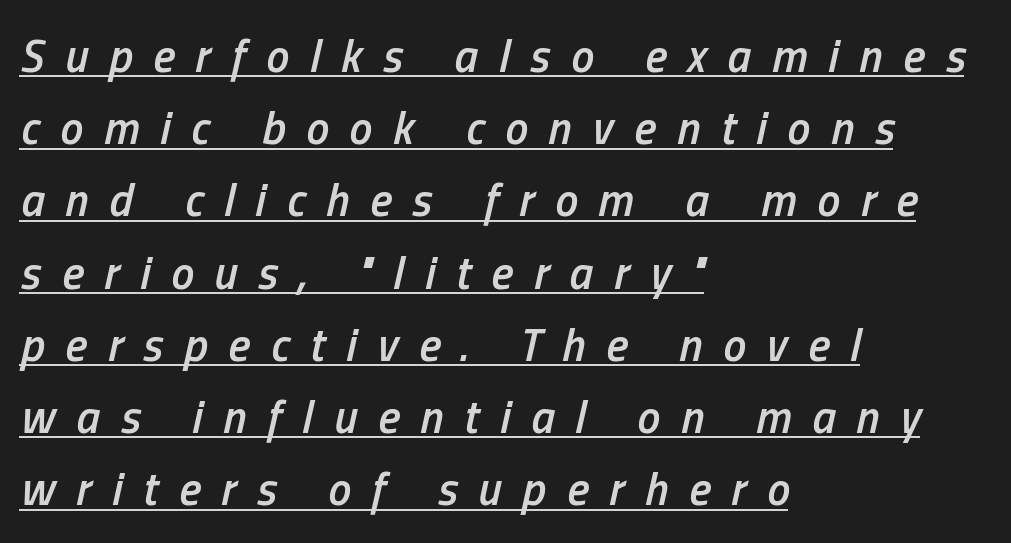
The image shows 46 px semibold, condensed type, italic (leaning right); set left-aligned, normal line spacing (1.57x), unusually wide letter spacing (+0.45 em), underlined; low stroke contrast and a medium x-height.
